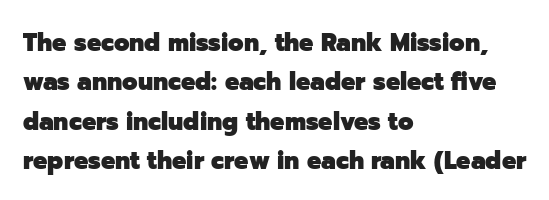
Q: Is the text bold? A: Yes.
Q: Is the text italic (slanted)? A: No, it is upright.
Q: Is the text underlined? A: No.
Q: How is the paragraph aligned? A: Left-aligned.
Q: Is the spacing between letters normal or unusually wide? A: Normal.
Q: Is the spacing between lines tight, normal or loose? A: Normal.
